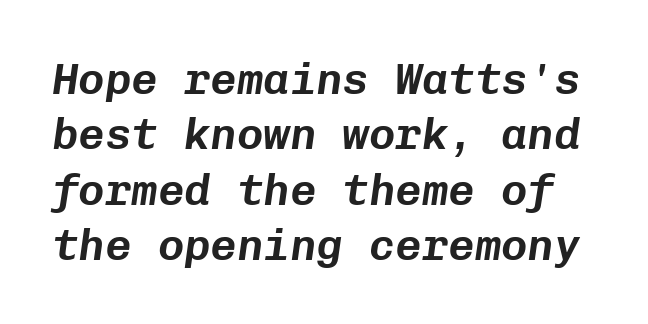
{"italic": "yes", "lean": "right", "slant_degrees": 8, "width": "normal", "stroke_contrast": "low", "x_height": "medium", "monospaced": "yes", "underline": "no", "line_spacing": "normal", "line_spacing_ratio": 1.26, "letter_spacing": "normal", "letter_spacing_em": 0.0, "glyph_px": 44}
